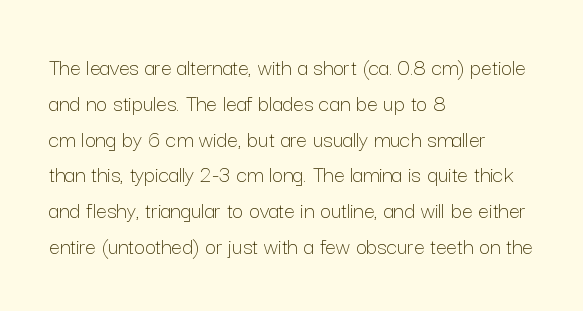
Q: Is the text bold? A: No.
Q: Is the text italic (slanted)? A: No, it is upright.
Q: Is the text underlined? A: No.
Q: How is the paragraph aligned? A: Left-aligned.
Q: Is the spacing between letters normal or unusually wide? A: Normal.
Q: Is the spacing between lines tight, normal or loose? A: Normal.
